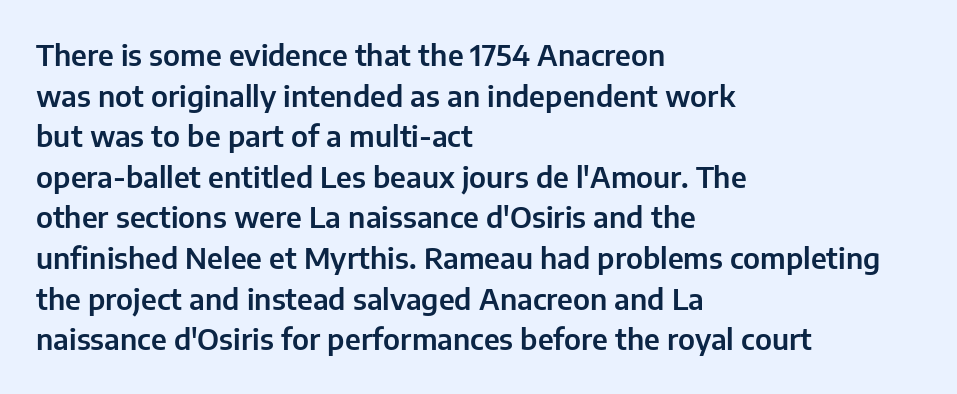
Q: Is the text italic (slanted)? A: No, it is upright.
Q: Is the typeface a serif or a sans-serif typeface? A: Sans-serif.
Q: Is the text underlined? A: No.
Q: How is the paragraph aligned? A: Left-aligned.
Q: Is the spacing between letters normal or unusually wide? A: Normal.
Q: Is the spacing between lines tight, normal or loose? A: Normal.
Q: Width (condensed, normal, or wide)? A: Normal.
Q: Stroke contrast? A: Low.
Q: x-height? A: Medium.
Q: Monospaced? A: No.
